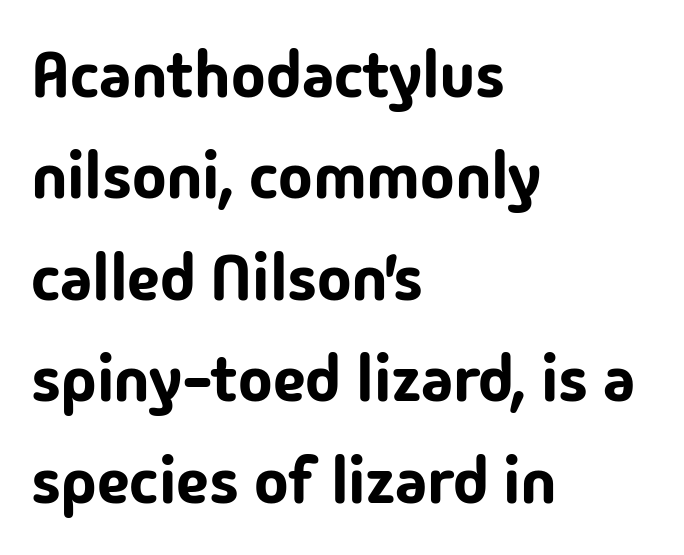
Upright lettering throughout. Quick note: interline space is typical. This rendering leaves character spacing at its baseline value. The passage shown is typeset with a sans-serif family. Underlining? Definitely not there.
